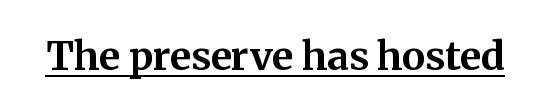
{"serif": "yes", "italic": "no", "bold": "yes", "weight": "bold", "width": "normal", "stroke_contrast": "medium", "x_height": "medium", "monospaced": "no", "underline": "yes", "letter_spacing": "normal", "letter_spacing_em": 0.0, "glyph_px": 39}
